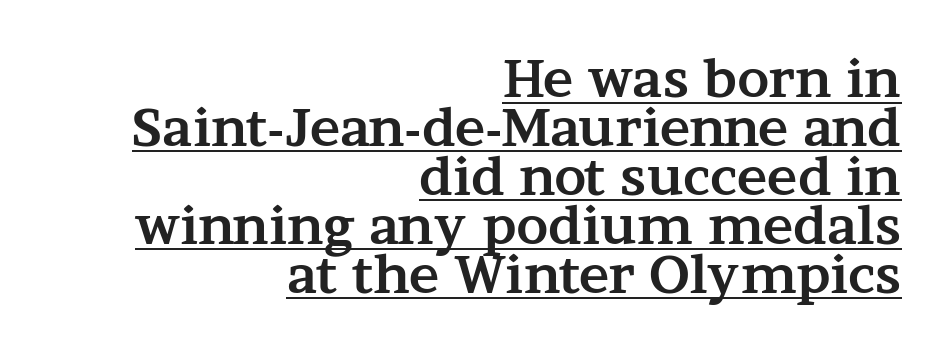
Q: Is the text bold? A: Yes.
Q: Is the text italic (slanted)? A: No, it is upright.
Q: Is the typeface a serif or a sans-serif typeface? A: Serif.
Q: Is the text underlined? A: Yes.
Q: How is the paragraph aligned? A: Right-aligned.
Q: Is the spacing between letters normal or unusually wide? A: Normal.
Q: Is the spacing between lines tight, normal or loose? A: Tight.
Q: Width (condensed, normal, or wide)? A: Wide.
Q: Stroke contrast? A: Medium.
Q: x-height? A: Medium.
Q: Monospaced? A: No.
